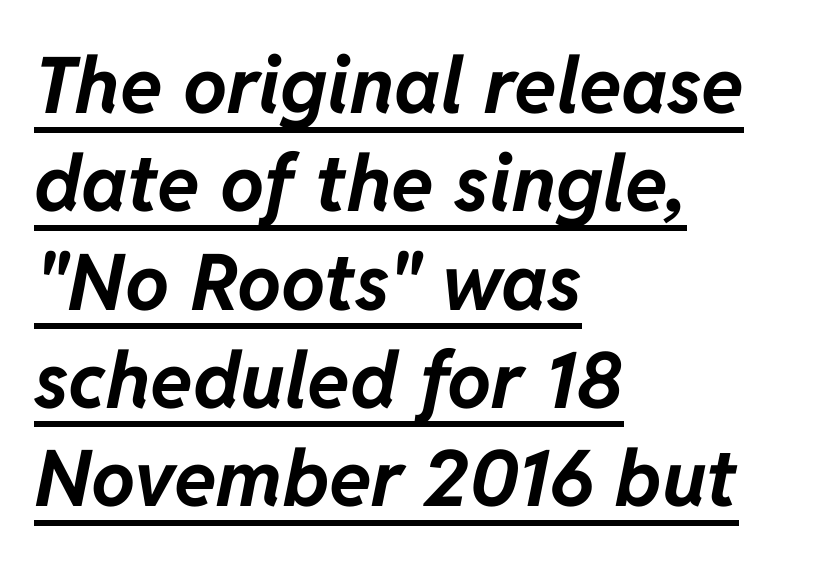
The letters are bold, with thick, heavy strokes. The typography opts for an oblique posture over an upright one. Note the varied advance widths — an 'i' is clearly narrower than an 'm'. Regular leading.
